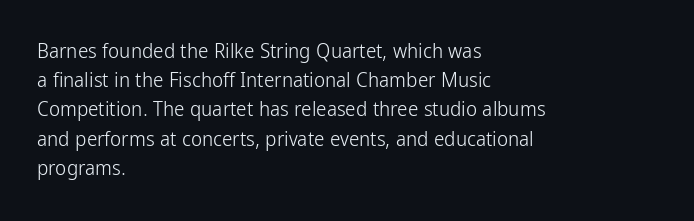
{"italic": "no", "bold": "no", "underline": "no", "align": "left", "line_spacing": "normal", "line_spacing_ratio": 1.39, "letter_spacing": "normal", "letter_spacing_em": 0.0, "glyph_px": 21}
